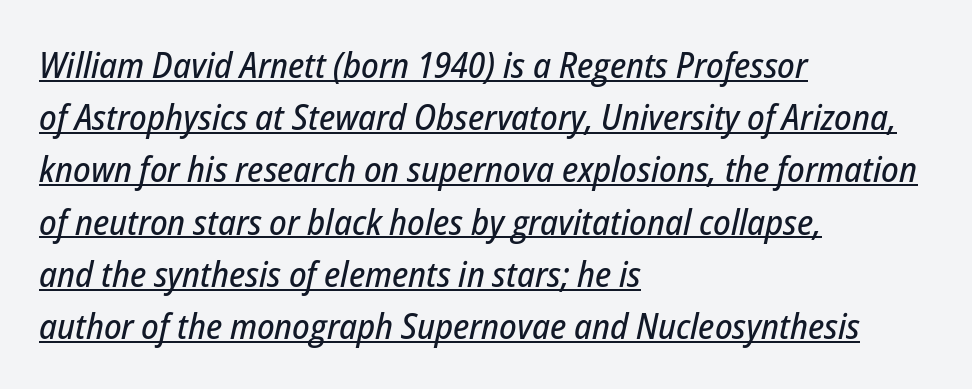
The image shows 36 px condensed type, italic (leaning right); set left-aligned, normal line spacing (1.45x), normal letter spacing, underlined; low stroke contrast and a medium x-height.
